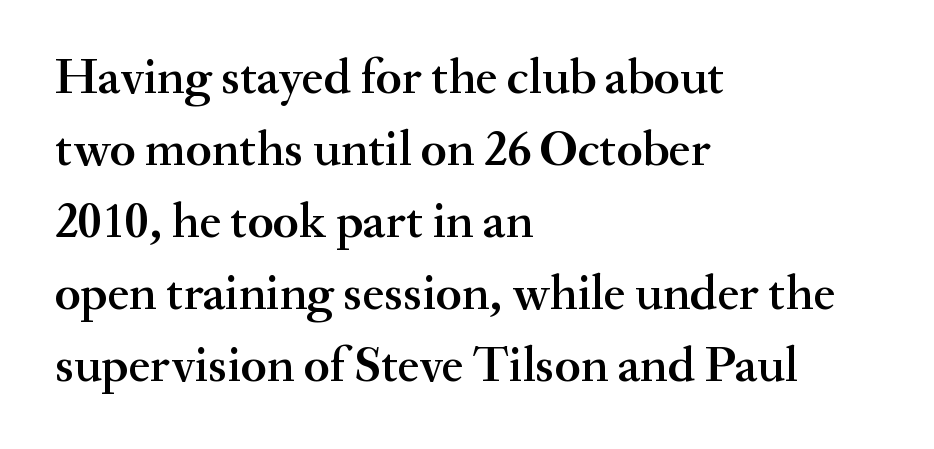
{"serif": "yes", "italic": "no", "bold": "semi", "weight": "semibold", "width": "normal", "stroke_contrast": "medium", "x_height": "small", "monospaced": "no", "underline": "no", "align": "left", "line_spacing": "normal", "line_spacing_ratio": 1.44, "letter_spacing": "normal", "letter_spacing_em": 0.0, "glyph_px": 50}
